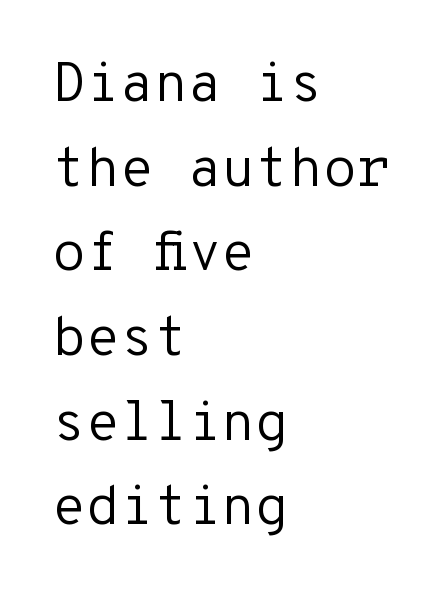
Q: Is the text bold? A: No.
Q: Is the text italic (slanted)? A: No, it is upright.
Q: Is the typeface a serif or a sans-serif typeface? A: Sans-serif.
Q: Is the text underlined? A: No.
Q: How is the paragraph aligned? A: Left-aligned.
Q: Is the spacing between letters normal or unusually wide? A: Normal.
Q: Is the spacing between lines tight, normal or loose? A: Normal.
Q: Width (condensed, normal, or wide)? A: Normal.
Q: Stroke contrast? A: Low.
Q: x-height? A: Medium.
Q: Monospaced? A: Yes.
